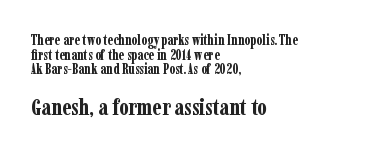
The image shows 23 px bold type, upright; set left-aligned, tight line spacing (1.05x), normal letter spacing, not underlined; the second (bottom) block is 1.64x larger.
